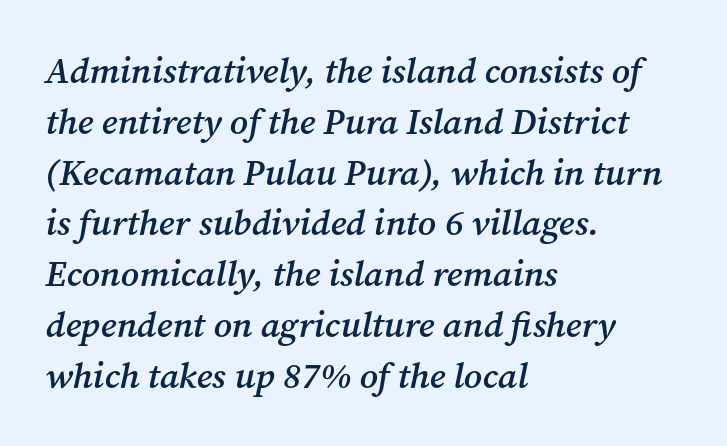
Q: Is the text bold? A: Semi-bold.
Q: Is the text italic (slanted)? A: Yes, it leans right by about 12 degrees.
Q: Is the typeface a serif or a sans-serif typeface? A: Serif.
Q: Is the text underlined? A: No.
Q: How is the paragraph aligned? A: Left-aligned.
Q: Is the spacing between letters normal or unusually wide? A: Normal.
Q: Is the spacing between lines tight, normal or loose? A: Normal.
Q: Width (condensed, normal, or wide)? A: Normal.
Q: Stroke contrast? A: Medium.
Q: x-height? A: Medium.
Q: Monospaced? A: No.
